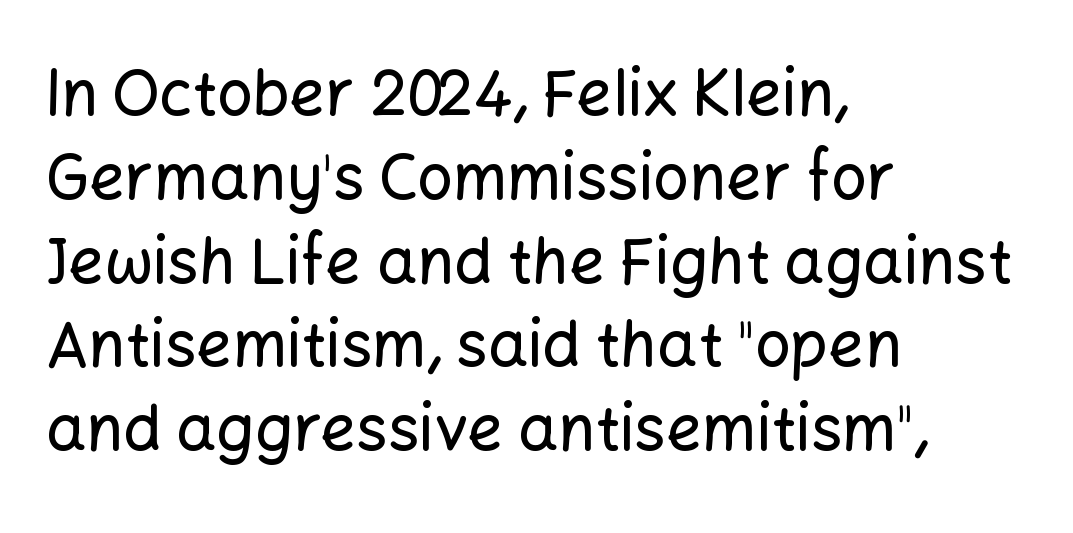
Q: Is the text italic (slanted)? A: No, it is upright.
Q: Is the typeface a serif or a sans-serif typeface? A: Sans-serif.
Q: Is the text underlined? A: No.
Q: How is the paragraph aligned? A: Left-aligned.
Q: Is the spacing between letters normal or unusually wide? A: Normal.
Q: Is the spacing between lines tight, normal or loose? A: Normal.
Q: Width (condensed, normal, or wide)? A: Normal.
Q: Stroke contrast? A: Low.
Q: x-height? A: Medium.
Q: Monospaced? A: No.
